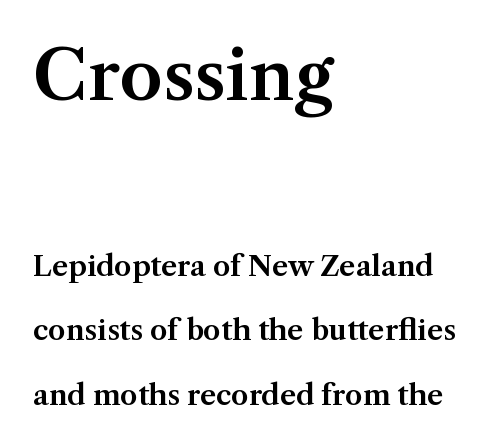
Q: Is the text italic (slanted)? A: No, it is upright.
Q: Is the typeface a serif or a sans-serif typeface? A: Serif.
Q: Is the text underlined? A: No.
Q: How is the paragraph aligned? A: Left-aligned.
Q: Is the spacing between letters normal or unusually wide? A: Normal.
Q: Is the spacing between lines tight, normal or loose? A: Loose.
Q: Which block of text is set in a larger size, the first (top) or the second (bottom)? A: The first (top) one.
Q: Width (condensed, normal, or wide)? A: Normal.
Q: Stroke contrast? A: Medium.
Q: x-height? A: Medium.
Q: Monospaced? A: No.
